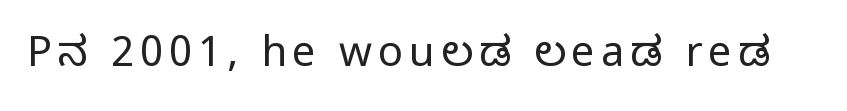
The image shows 42 px regular-weight, condensed sans-serif type, upright; set not underlined; low stroke contrast and a large x-height.
